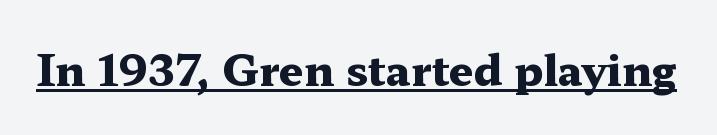
The characters display serif detailing at their extremities. Every stem runs plumb, perpendicular to the baseline. You can see a thin bar hugging the bottom of the glyphs. Short note: letters normally spaced.
